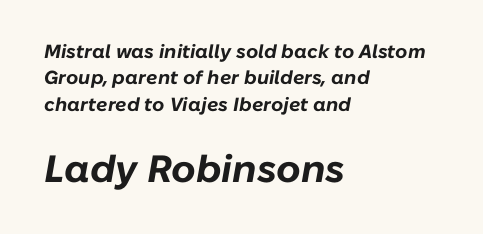
Q: Is the text bold? A: Yes.
Q: Is the text italic (slanted)? A: Yes, it leans right by about 10 degrees.
Q: Is the text underlined? A: No.
Q: How is the paragraph aligned? A: Left-aligned.
Q: Is the spacing between letters normal or unusually wide? A: Normal.
Q: Is the spacing between lines tight, normal or loose? A: Normal.
Q: Which block of text is set in a larger size, the first (top) or the second (bottom)? A: The second (bottom) one.
Q: Width (condensed, normal, or wide)? A: Normal.
Q: Stroke contrast? A: Low.
Q: x-height? A: Medium.
Q: Monospaced? A: No.
